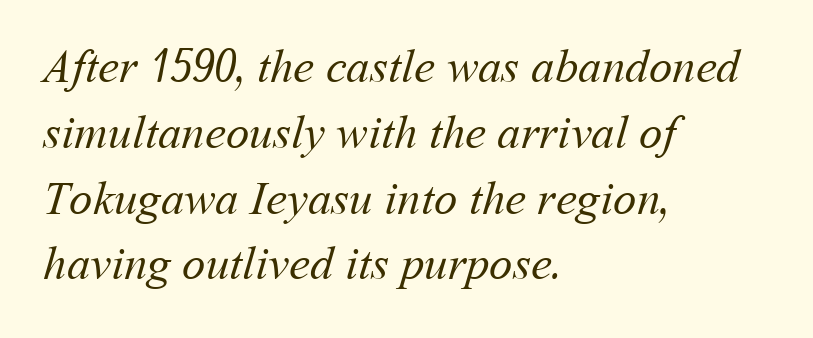
Baseline-to-baseline distance is the conventional proportion of letter height. The passage shown has conventional tracking throughout. Underlining? Definitely not there. This sample has the flowing, uneven cadence of proportional lettering. No heavy texture on the line: the type isn't bold.
